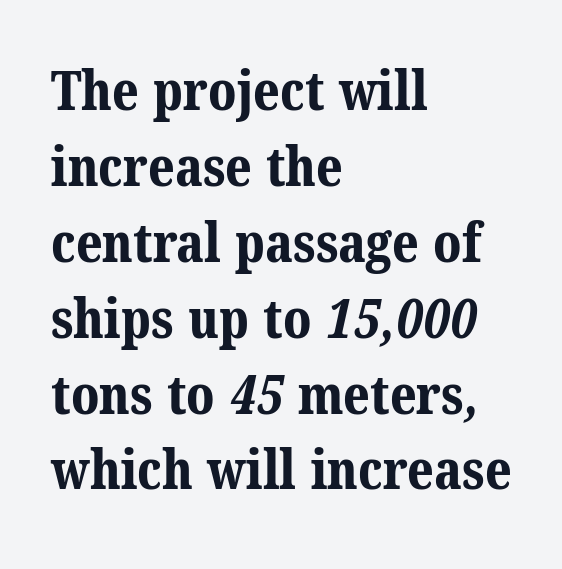
The image shows 55 px bold serif type; set left-aligned, normal line spacing (1.38x), normal letter spacing, not underlined; medium stroke contrast and a medium x-height.
